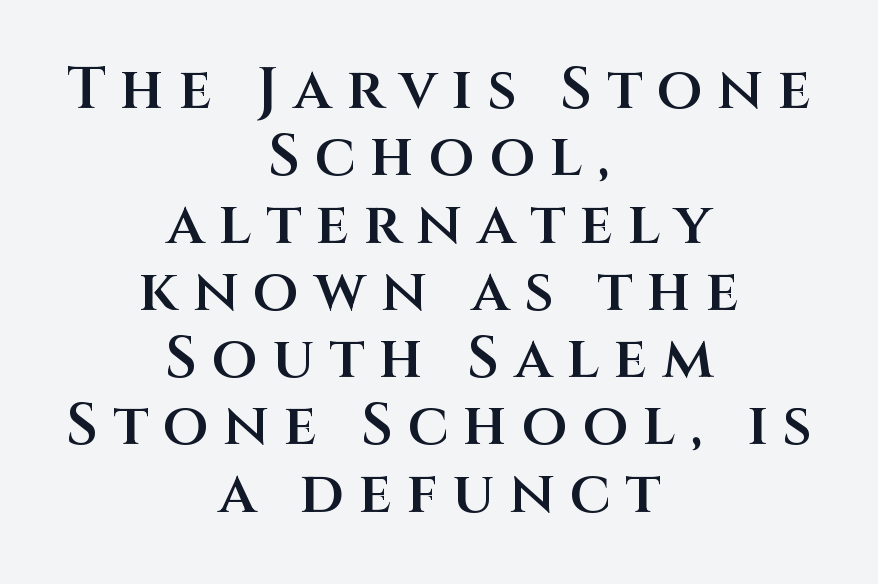
{"serif": "no", "italic": "no", "bold": "semi", "weight": "semibold", "width": "normal", "stroke_contrast": "medium", "x_height": "large", "monospaced": "no", "underline": "no", "align": "center", "line_spacing": "tight", "line_spacing_ratio": 1.14, "letter_spacing": "wide", "letter_spacing_em": 0.25, "glyph_px": 59}
